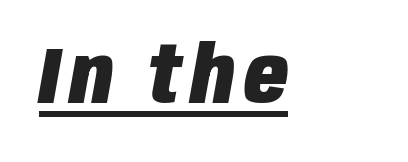
The image shows 80 px heavy, condensed type, italic (leaning right); set underlined; low stroke contrast and a large x-height.
